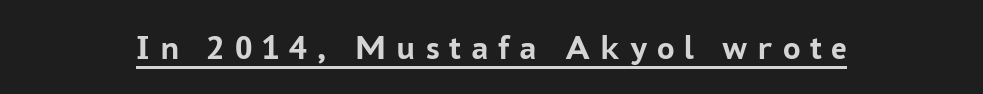
{"serif": "no", "italic": "no", "bold": "yes", "weight": "semibold", "width": "normal", "stroke_contrast": "low", "x_height": "medium", "monospaced": "no", "underline": "yes", "letter_spacing": "wide", "letter_spacing_em": 0.28, "glyph_px": 35}
